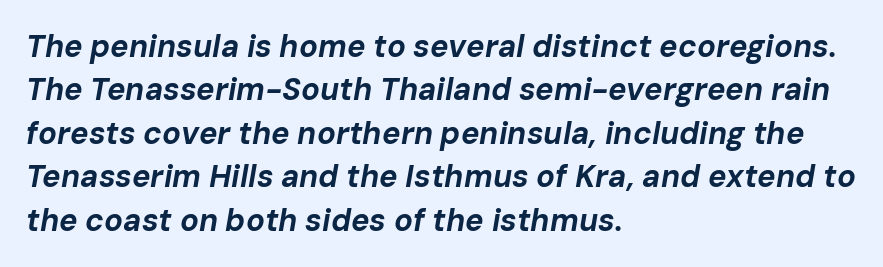
{"italic": "yes", "lean": "right", "slant_degrees": 10, "bold": "yes", "weight": "bold", "width": "normal", "stroke_contrast": "low", "x_height": "medium", "monospaced": "no", "underline": "no", "align": "left", "line_spacing": "normal", "line_spacing_ratio": 1.4, "letter_spacing": "normal", "letter_spacing_em": 0.0, "glyph_px": 31}
